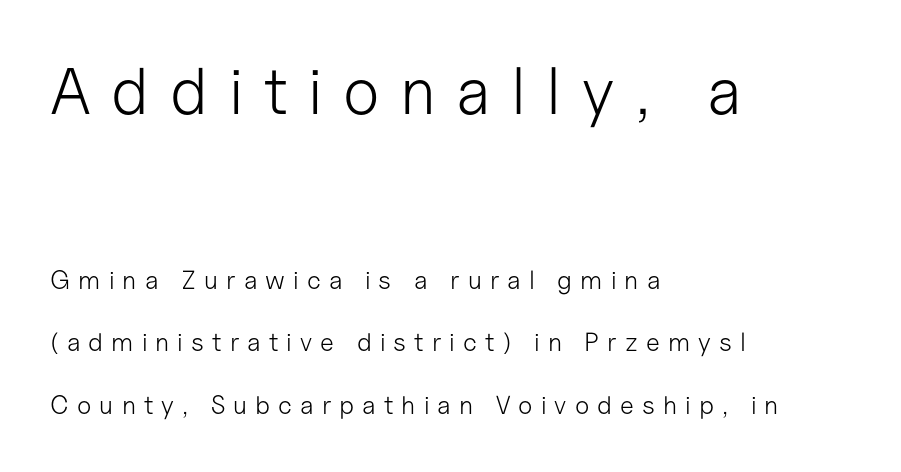
The image shows 66 px light sans-serif type, upright; set left-aligned, loose line spacing (2.42x), unusually wide letter spacing (+0.31 em), not underlined; the first (top) block is 2.54x larger; low stroke contrast and a medium x-height.
